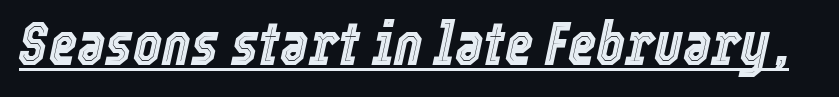
The image shows 61 px condensed type, italic (leaning right); set normal letter spacing, underlined; a medium x-height.
